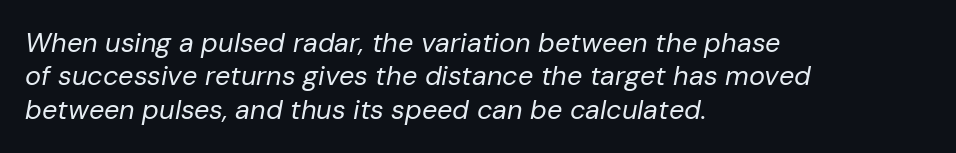
The image shows 27 px text type, italic (leaning right); set left-aligned, line spacing 1.24x, normal letter spacing, not underlined.
